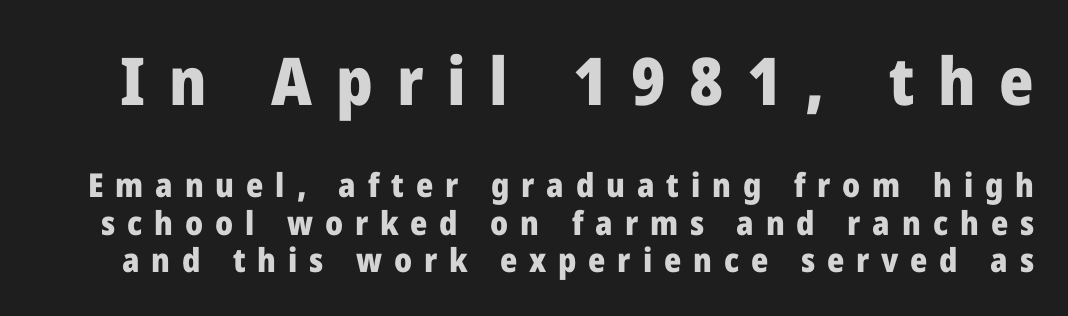
Q: Is the text bold? A: Yes.
Q: Is the text italic (slanted)? A: No, it is upright.
Q: Is the typeface a serif or a sans-serif typeface? A: Sans-serif.
Q: Is the text underlined? A: No.
Q: Is the spacing between letters normal or unusually wide? A: Unusually wide.
Q: Is the spacing between lines tight, normal or loose? A: Tight.
Q: Which block of text is set in a larger size, the first (top) or the second (bottom)? A: The first (top) one.
Q: Width (condensed, normal, or wide)? A: Normal.
Q: Stroke contrast? A: Low.
Q: x-height? A: Medium.
Q: Monospaced? A: No.
